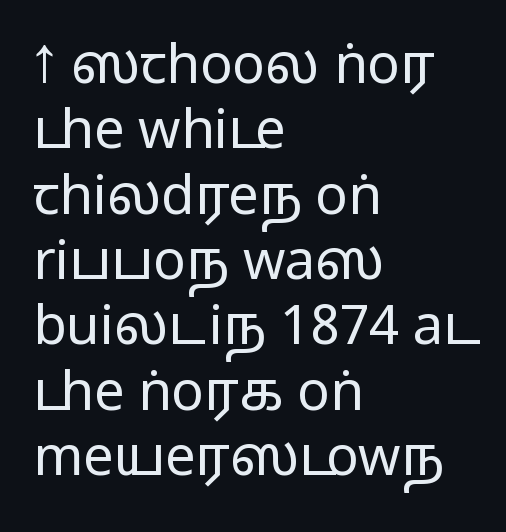
Q: Is the text italic (slanted)? A: No, it is upright.
Q: Is the typeface a serif or a sans-serif typeface? A: Sans-serif.
Q: Is the text underlined? A: No.
Q: How is the paragraph aligned? A: Left-aligned.
Q: Is the spacing between letters normal or unusually wide? A: Normal.
Q: Width (condensed, normal, or wide)? A: Wide.
Q: Stroke contrast? A: Medium.
Q: Monospaced? A: No.
